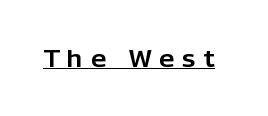
{"italic": "no", "underline": "yes", "letter_spacing": "wide", "letter_spacing_em": 0.33, "glyph_px": 24}
